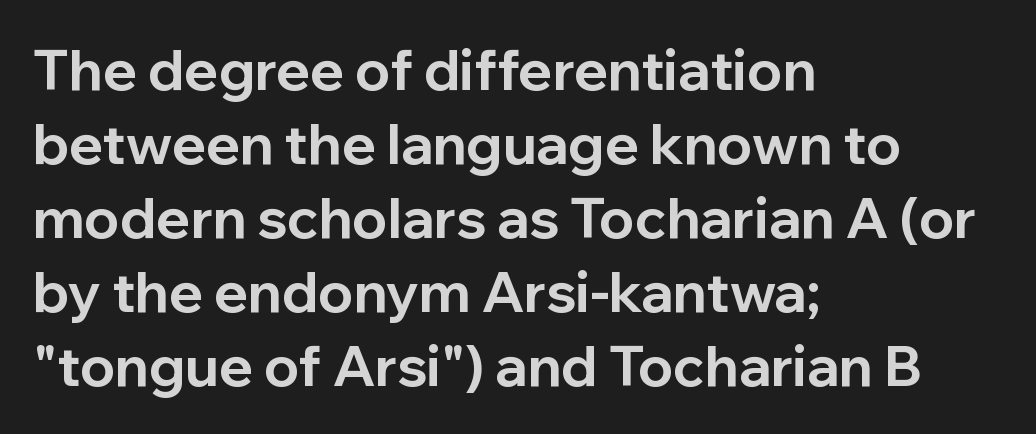
A typesetter would call this proportional, since set widths differ per character. The letters stand straight up with perfectly vertical stems. Type style note: lacks serifs. Just letters on the line, the space beneath them empty.
